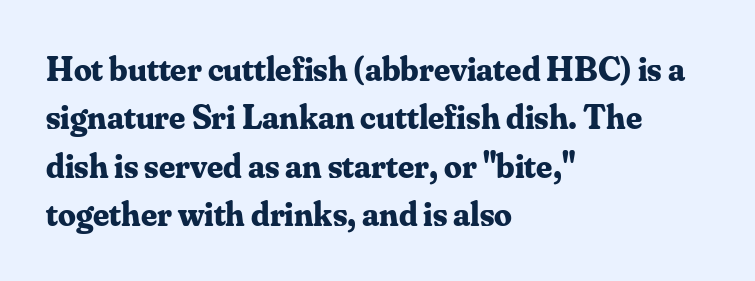
The font's upright variant was chosen for this text. Typeset ragged right — the left edge is the straight one. Each new line begins a customary step beneath the previous one. Look at the bottom of the vertical strokes: they flare into serifs here. Note the varied advance widths — an 'i' is clearly narrower than an 'm'.
